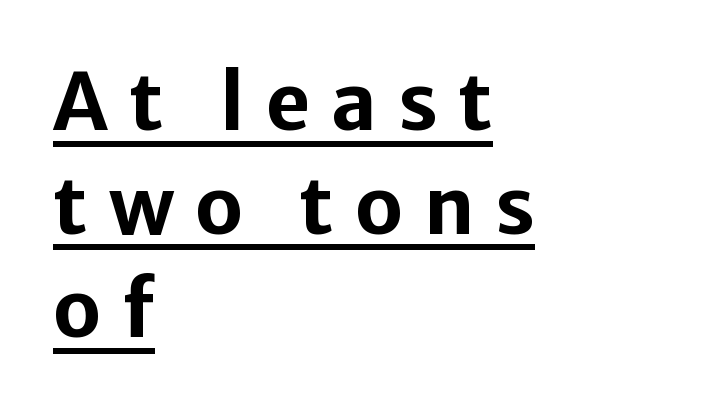
The image shows 78 px bold sans-serif type, upright; set left-aligned, normal line spacing (1.33x), unusually wide letter spacing (+0.27 em), underlined; low stroke contrast and a medium x-height.
